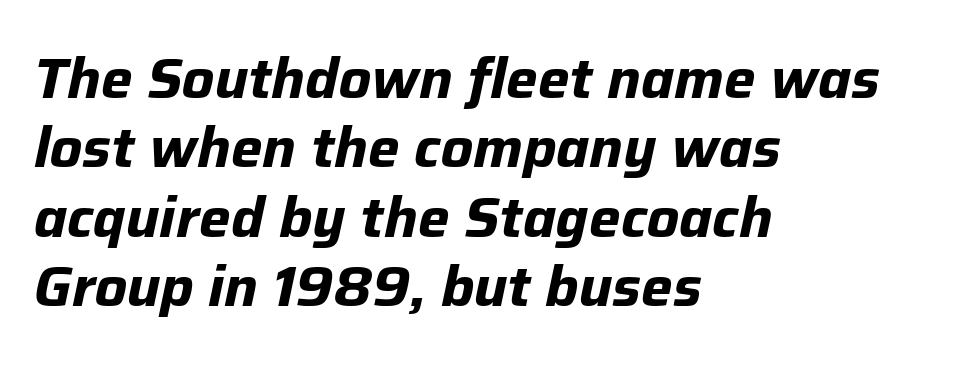
Varying glyph widths throughout — classic text-font behaviour. Line beginnings align vertically; line endings do not. Glance below the letters and you will spot only blank space. Letter spacing: default. Notice how thick the strokes are: this is what a full bold looks like.
